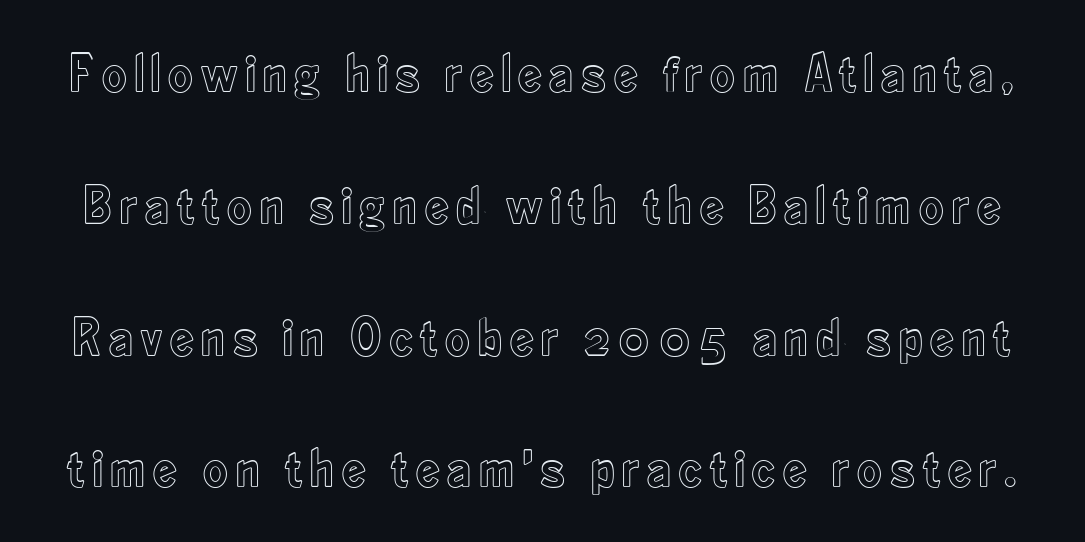
Q: Is the text italic (slanted)? A: No, it is upright.
Q: Is the text underlined? A: No.
Q: Is the spacing between lines tight, normal or loose? A: Loose.
Q: Width (condensed, normal, or wide)? A: Condensed.
Q: x-height? A: Small.
Q: Monospaced? A: No.
